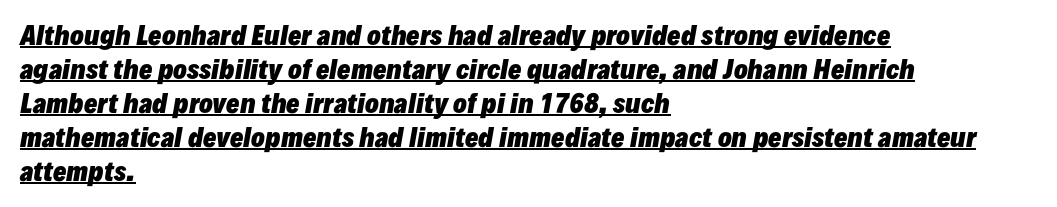
Reading down the column, the eye jumps a familiar distance to each next line. Does a line run under the words? Yes, clearly. Reading down the block, your eye returns to a fixed left position each line. The passage shown is emphatically bold. The text carries the slant typical of an italic or oblique font.
